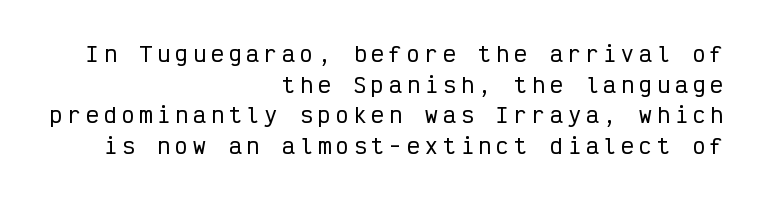
Q: Is the text italic (slanted)? A: No, it is upright.
Q: Is the text underlined? A: No.
Q: How is the paragraph aligned? A: Right-aligned.
Q: Is the spacing between letters normal or unusually wide? A: Unusually wide.
Q: Is the spacing between lines tight, normal or loose? A: Normal.
